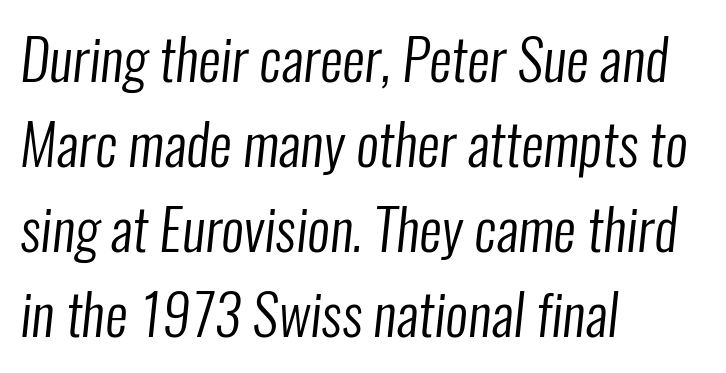
Q: Is the text bold? A: No.
Q: Is the typeface a serif or a sans-serif typeface? A: Sans-serif.
Q: Is the text underlined? A: No.
Q: How is the paragraph aligned? A: Left-aligned.
Q: Is the spacing between letters normal or unusually wide? A: Normal.
Q: Is the spacing between lines tight, normal or loose? A: Normal.
Q: Width (condensed, normal, or wide)? A: Condensed.
Q: Stroke contrast? A: Low.
Q: x-height? A: Medium.
Q: Monospaced? A: No.
